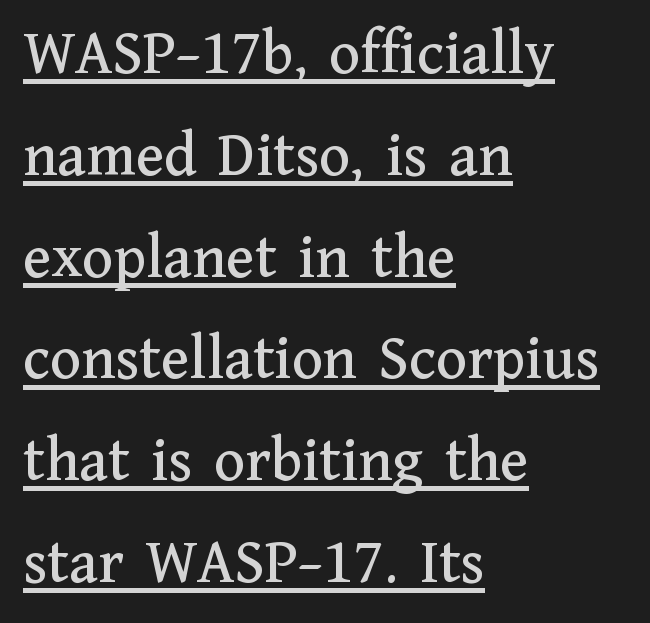
Q: Is the text italic (slanted)? A: No, it is upright.
Q: Is the typeface a serif or a sans-serif typeface? A: Serif.
Q: Is the text underlined? A: Yes.
Q: How is the paragraph aligned? A: Left-aligned.
Q: Is the spacing between letters normal or unusually wide? A: Normal.
Q: Is the spacing between lines tight, normal or loose? A: Normal.
Q: Width (condensed, normal, or wide)? A: Normal.
Q: Stroke contrast? A: Medium.
Q: x-height? A: Medium.
Q: Monospaced? A: No.
